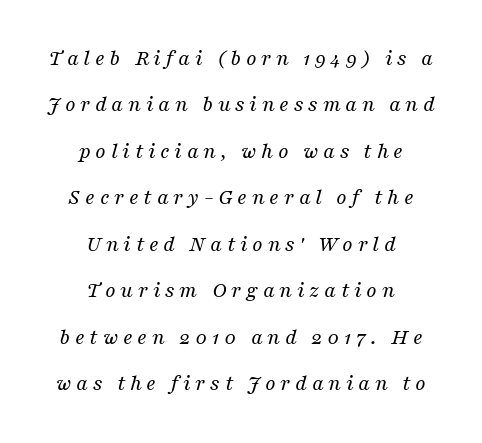
The image shows 23 px text type, italic (leaning right); set centered, loose line spacing (2.02x), unusually wide letter spacing (+0.2 em), not underlined.
